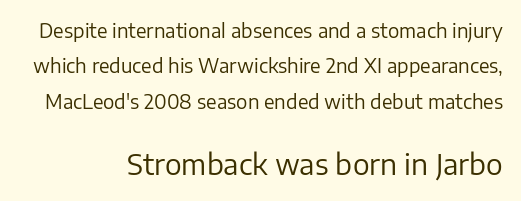
Observe the ordinary spacing: letters are neighbours, not strangers. Block two is the big one; block one sits smaller above it. I'd call this a sans setting — the letters go barefoot. Is there any slant? The stems are plumb. Weight class: somewhere from thin through regular. This sample has the flowing, uneven cadence of proportional lettering.
